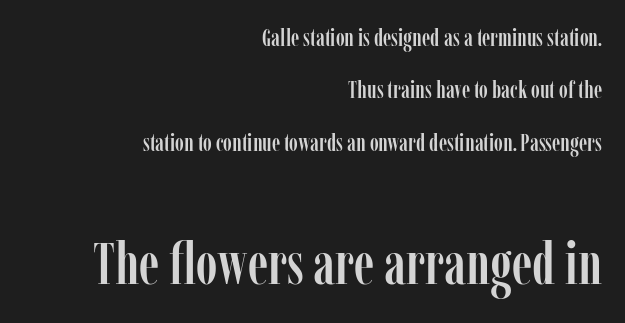
The ragged edge is on the left, which tells us the setting is flush right. Yep, those are serifs on the letters. Students, note that the glyphs here touch the page at normal intervals. Character widths vary here, with narrow letters taking less room than wide ones. The baseline area is clear.
